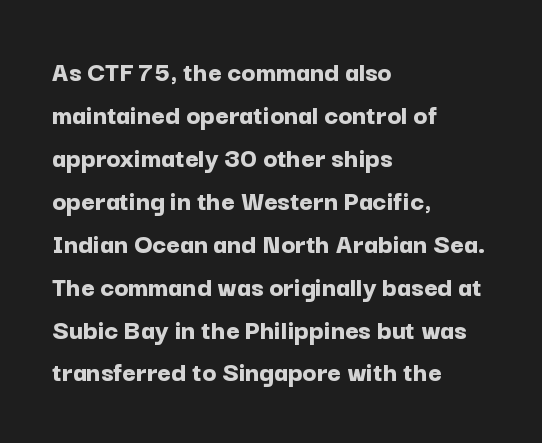
Q: Is the text bold? A: Yes.
Q: Is the text italic (slanted)? A: No, it is upright.
Q: Is the typeface a serif or a sans-serif typeface? A: Sans-serif.
Q: Is the text underlined? A: No.
Q: How is the paragraph aligned? A: Left-aligned.
Q: Is the spacing between letters normal or unusually wide? A: Normal.
Q: Is the spacing between lines tight, normal or loose? A: Normal.
Q: Width (condensed, normal, or wide)? A: Normal.
Q: Stroke contrast? A: Low.
Q: x-height? A: Medium.
Q: Monospaced? A: No.
